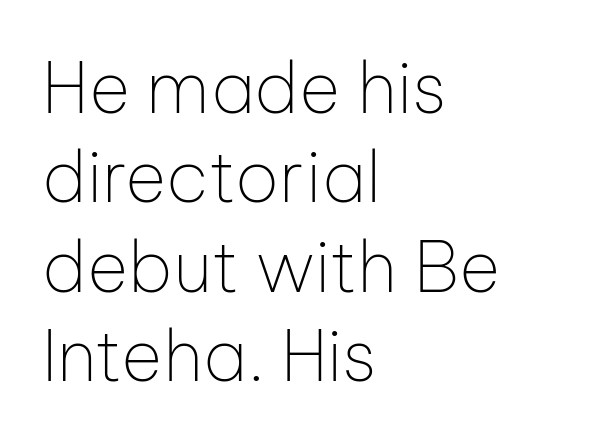
The image shows 71 px thin sans-serif type, upright; set left-aligned, normal line spacing (1.26x), normal letter spacing, not underlined; low stroke contrast and a medium x-height.
